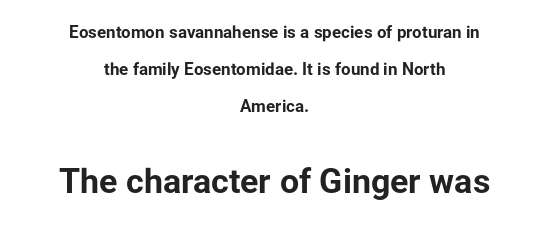
The image shows 34 px bold sans-serif type, upright; set centered, loose line spacing (2.18x), normal letter spacing, not underlined; the second (bottom) block is 2.0x larger; low stroke contrast and a medium x-height.
